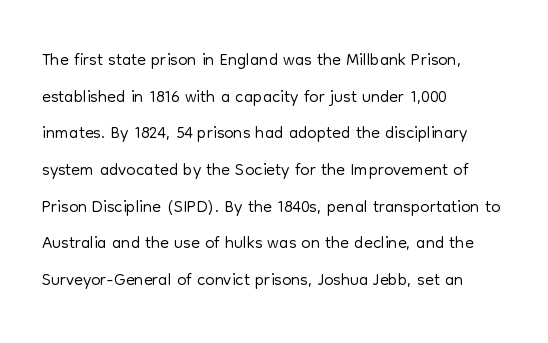
The image shows 26 px text type, upright; set left-aligned, normal line spacing (1.41x), normal letter spacing, not underlined.
